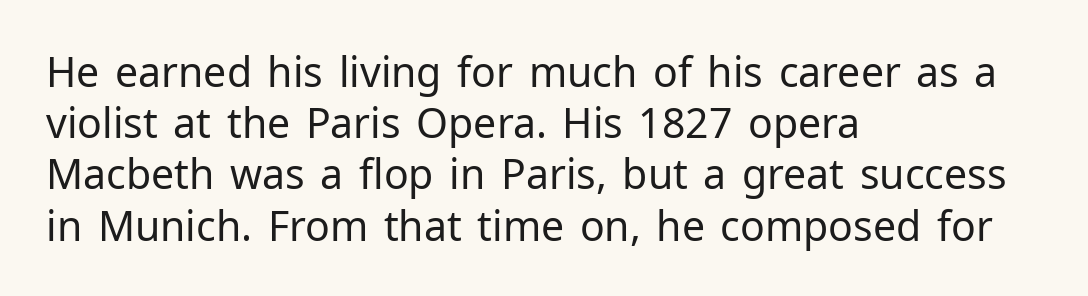
The image shows 41 px regular-weight sans-serif type, upright; set left-aligned, normal line spacing (1.25x), normal letter spacing, not underlined; low stroke contrast and a medium x-height.
